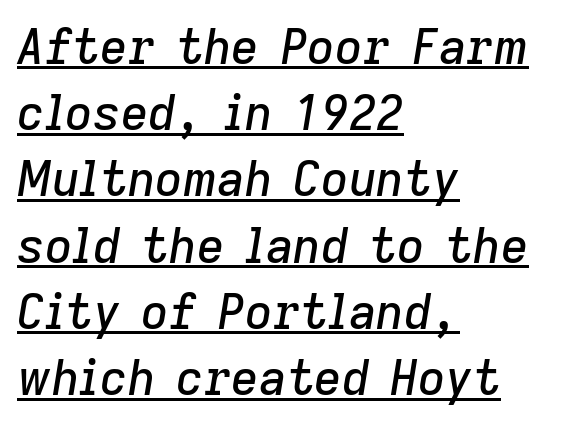
Reading down the column, the eye jumps a familiar distance to each next line. Leftover space on each line is placed entirely after the last word. The letters are slanted; this is an italic face. This sample uses plain, unmodified letter spacing.
